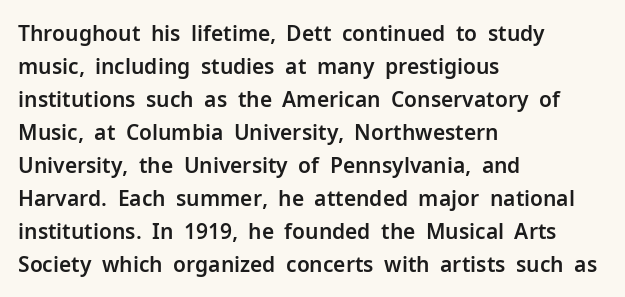
Do the letters lean? They stand straight. You could call the tracking neutral — neither tight nor loose. The passage shown is not underscored anywhere. The ragged edge is on the right, which tells us the setting is flush left. Students, observe: this is what conventionally led text looks like.
